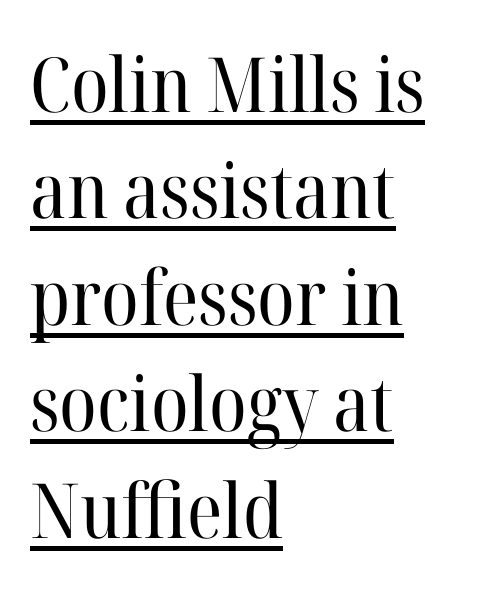
Q: Is the text bold? A: No.
Q: Is the text italic (slanted)? A: No, it is upright.
Q: Is the typeface a serif or a sans-serif typeface? A: Serif.
Q: Is the text underlined? A: Yes.
Q: How is the paragraph aligned? A: Left-aligned.
Q: Is the spacing between letters normal or unusually wide? A: Normal.
Q: Is the spacing between lines tight, normal or loose? A: Normal.
Q: Width (condensed, normal, or wide)? A: Normal.
Q: Stroke contrast? A: High.
Q: x-height? A: Medium.
Q: Monospaced? A: No.
